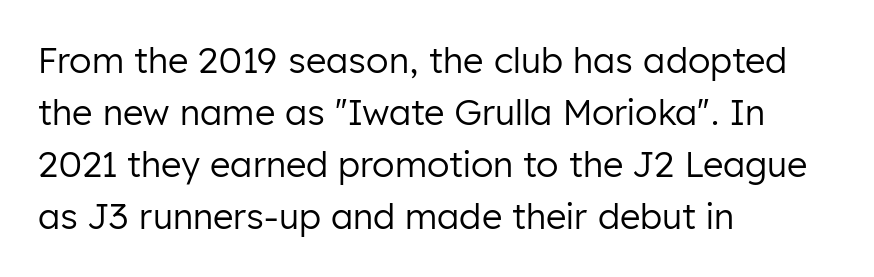
The image shows 35 px regular-weight sans-serif type, upright; set left-aligned, normal line spacing (1.49x), normal letter spacing, not underlined; low stroke contrast and a medium x-height.
